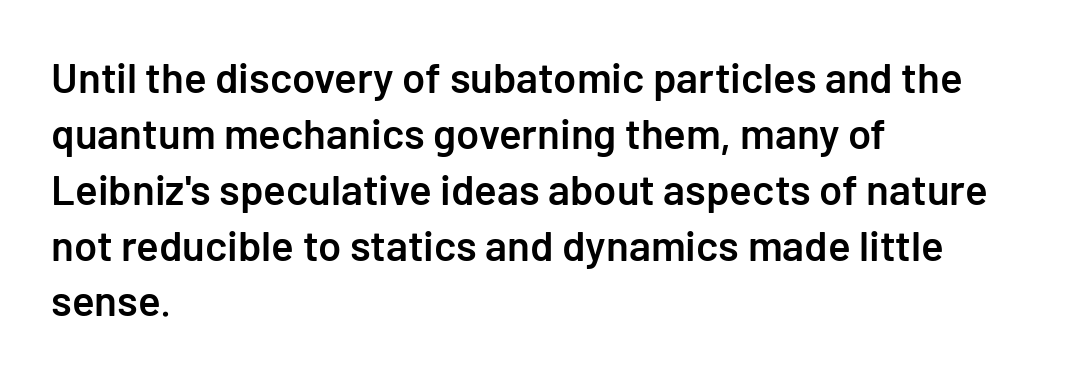
Q: Is the text bold? A: Semi-bold.
Q: Is the text italic (slanted)? A: No, it is upright.
Q: Is the typeface a serif or a sans-serif typeface? A: Sans-serif.
Q: Is the text underlined? A: No.
Q: How is the paragraph aligned? A: Left-aligned.
Q: Is the spacing between letters normal or unusually wide? A: Normal.
Q: Is the spacing between lines tight, normal or loose? A: Normal.
Q: Width (condensed, normal, or wide)? A: Normal.
Q: Stroke contrast? A: Low.
Q: x-height? A: Medium.
